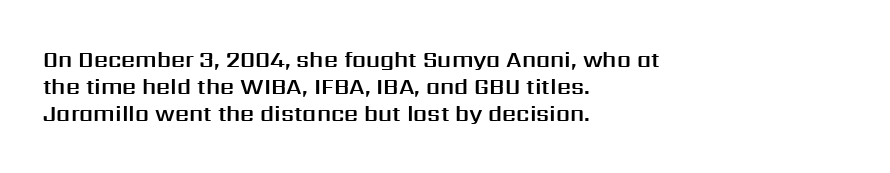
The image shows 22 px text type, upright; set left-aligned, line spacing 1.23x, normal letter spacing, not underlined.
